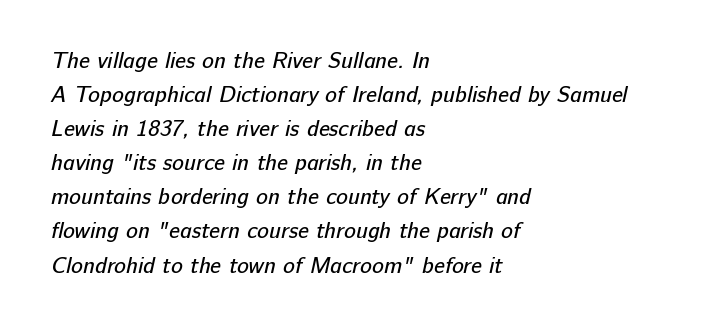
Q: Is the text bold? A: No.
Q: Is the text underlined? A: No.
Q: How is the paragraph aligned? A: Left-aligned.
Q: Is the spacing between letters normal or unusually wide? A: Normal.
Q: Is the spacing between lines tight, normal or loose? A: Normal.
